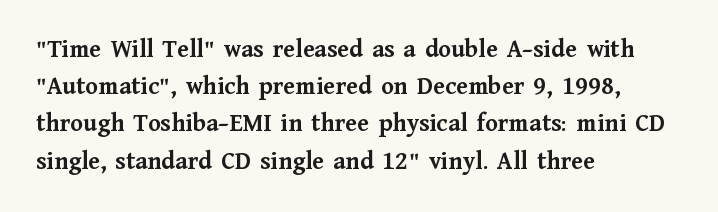
The image shows 26 px bold type, upright; set left-aligned, normal line spacing (1.43x), normal letter spacing, not underlined.
